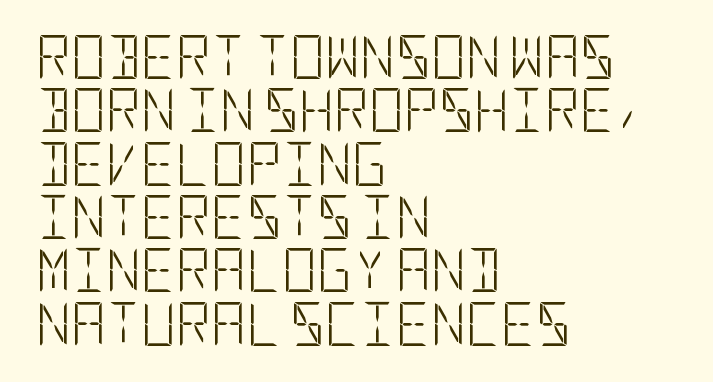
The image shows 43 px light, condensed sans-serif type, upright; set left-aligned, line spacing 1.24x, normal letter spacing, not underlined; low stroke contrast and a large x-height.
